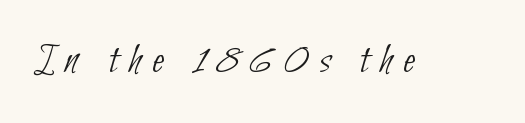
{"serif": "no", "bold": "no", "weight": "thin", "width": "condensed", "stroke_contrast": "low", "x_height": "small", "monospaced": "no", "underline": "no", "letter_spacing": "wide", "letter_spacing_em": 0.22, "glyph_px": 45}
